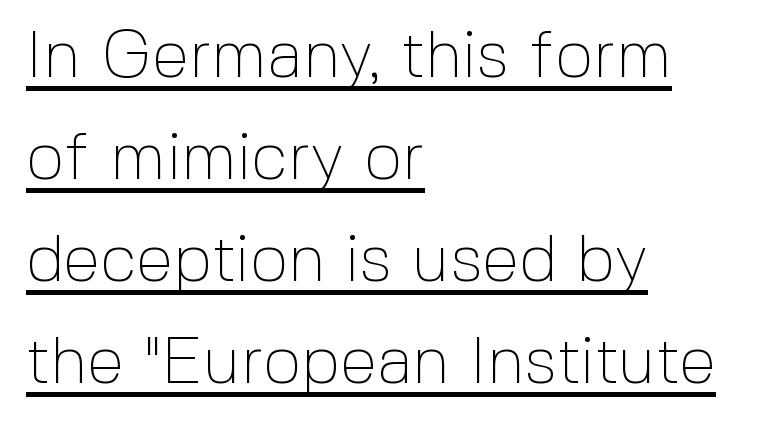
The image shows 67 px thin sans-serif type, upright; set left-aligned, normal line spacing (1.52x), normal letter spacing, underlined; a medium x-height.
